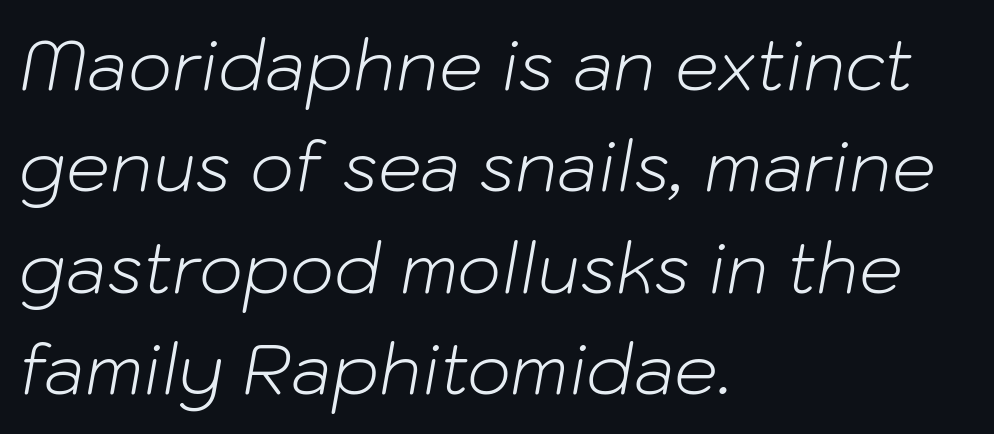
{"italic": "yes", "lean": "right", "slant_degrees": 10, "bold": "no", "weight": "light", "width": "normal", "stroke_contrast": "low", "x_height": "medium", "monospaced": "no", "underline": "no", "align": "left", "line_spacing": "normal", "line_spacing_ratio": 1.47, "letter_spacing": "normal", "letter_spacing_em": 0.0, "glyph_px": 69}
